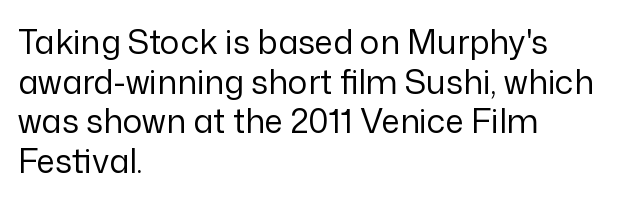
Spacing verdict: proportional, widths tailored to each character. Posture: vertical. Where is the straight margin? On the left. These glyphs show unthickened strokes, regular width or finer. Note: no serifs on the glyphs. Letters rest on an invisible, unmarked baseline.
